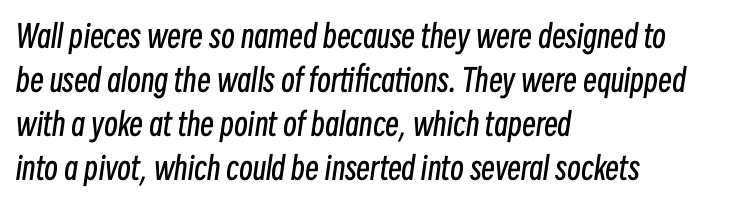
{"italic": "yes", "lean": "right", "slant_degrees": 8, "bold": "no", "weight": "regular", "width": "condensed", "stroke_contrast": "low", "x_height": "medium", "monospaced": "no", "underline": "no", "align": "left", "line_spacing": "normal", "line_spacing_ratio": 1.42, "letter_spacing": "normal", "letter_spacing_em": 0.0, "glyph_px": 31}
